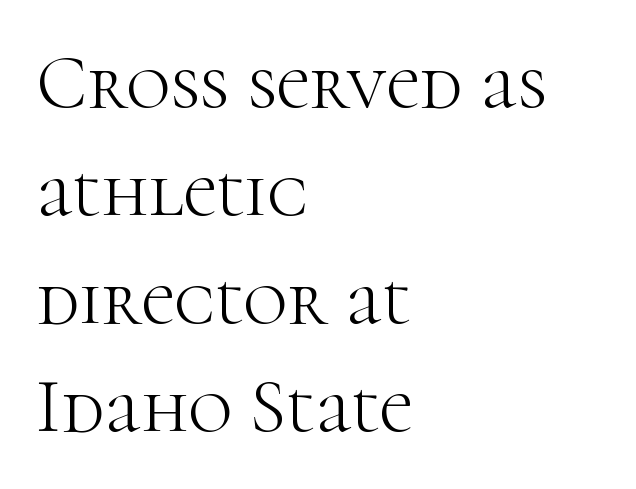
The image shows 76 px light serif type, upright; set left-aligned, normal line spacing (1.42x), normal letter spacing, not underlined; high stroke contrast and a medium x-height.
